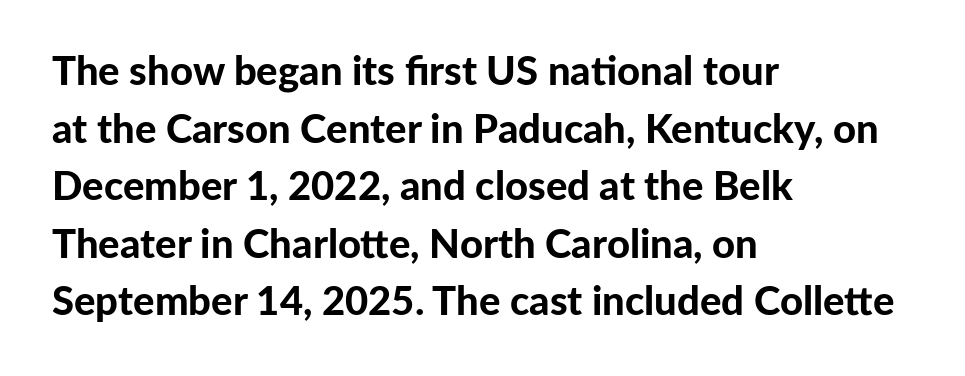
The image shows 40 px bold sans-serif type, upright; set left-aligned, normal line spacing (1.44x), normal letter spacing, not underlined; low stroke contrast and a medium x-height.
